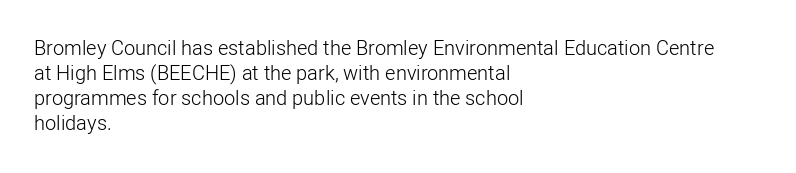
Underline: absent. These glyphs show unthickened strokes, regular width or finer. The leading is moderate, giving the passage an even texture. Upright lettering throughout.
